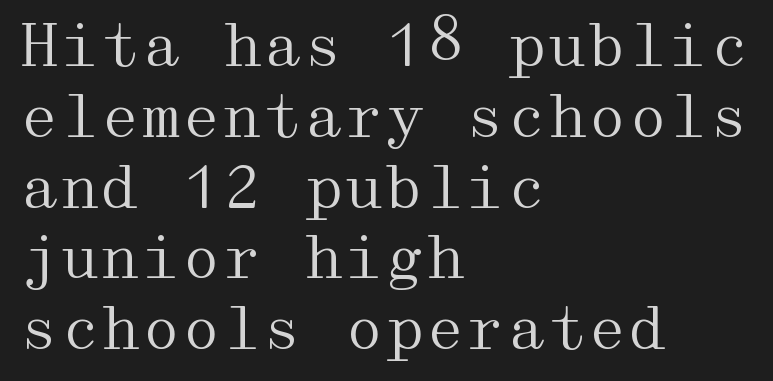
Words appear dense and cohesive because spacing is normal. Each stroke keeps to a modest, everyday thickness or less. Every row of glyphs begins at an identical x-position on the left. The font's upright variant was chosen for this text.
